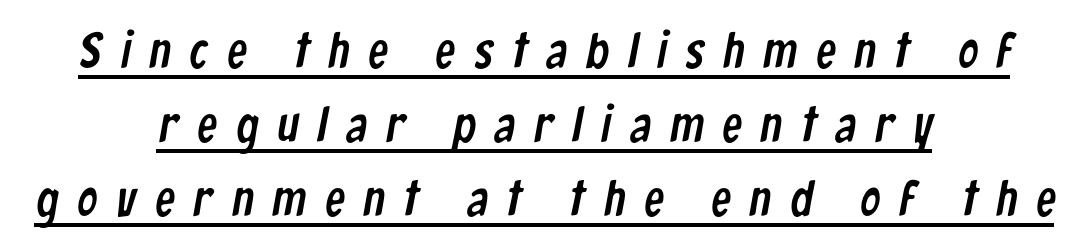
The image shows 50 px condensed sans-serif type; set centered, normal line spacing (1.48x), unusually wide letter spacing (+0.38 em), underlined; low stroke contrast and a medium x-height.
